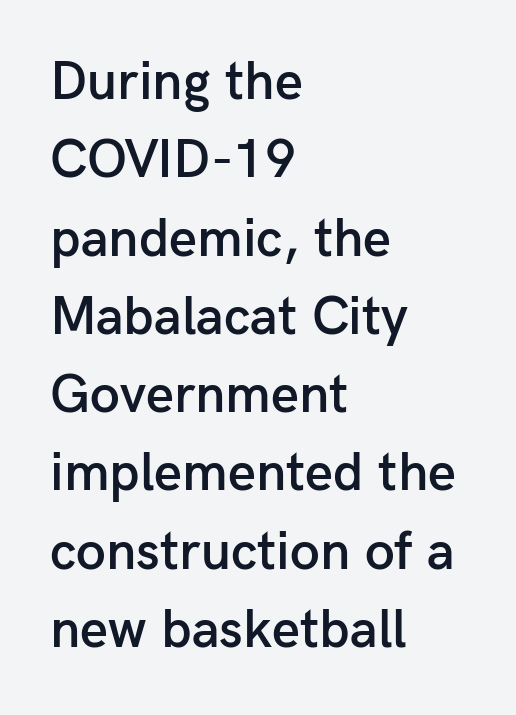
The image shows 54 px semibold sans-serif type, upright; set left-aligned, normal line spacing (1.45x), normal letter spacing, not underlined; low stroke contrast and a medium x-height.
